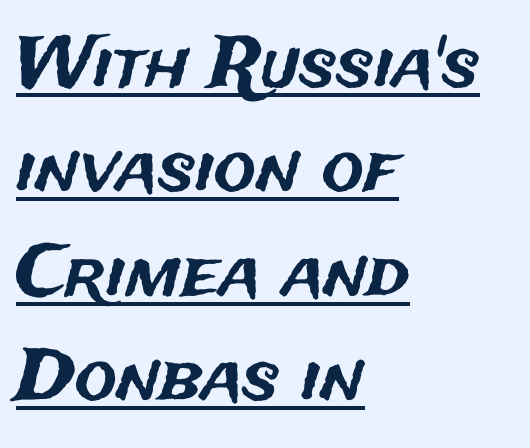
Here the glyphs are tracked normally, forming tight word shapes. A baseline rule has been typeset under these characters. Leftover space on each line is placed entirely after the last word. Regarding leading, the lines here are spaced in the standard way.
